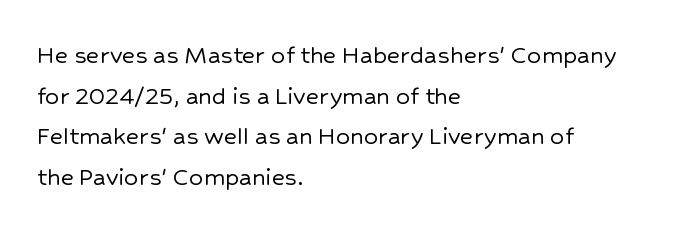
The image shows 28 px sans-serif type, upright; set left-aligned, normal line spacing (1.45x), normal letter spacing, not underlined; low stroke contrast and a medium x-height.
